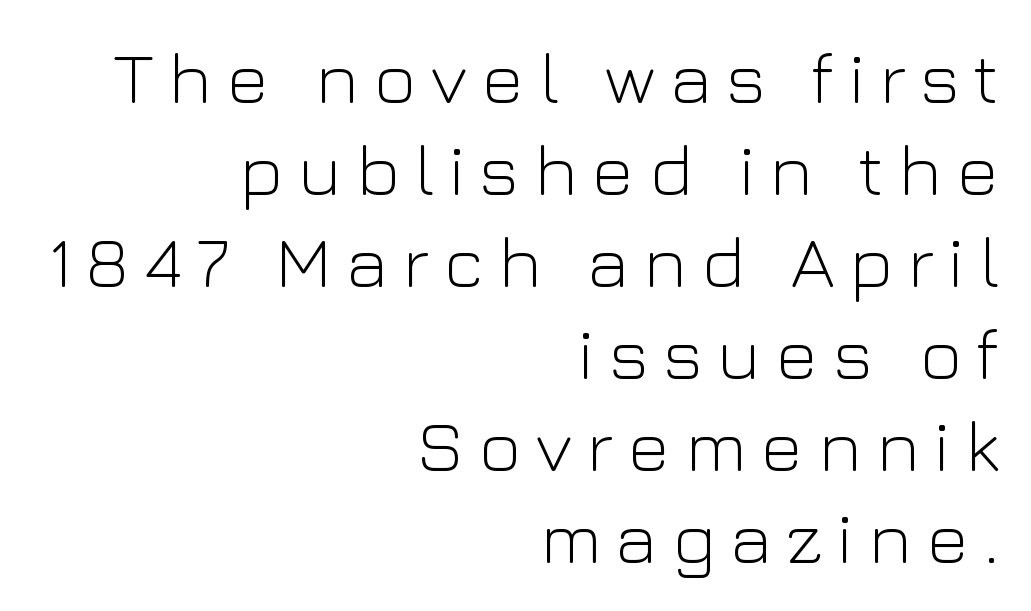
Q: Is the text bold? A: No.
Q: Is the text italic (slanted)? A: No, it is upright.
Q: Is the typeface a serif or a sans-serif typeface? A: Sans-serif.
Q: Is the text underlined? A: No.
Q: How is the paragraph aligned? A: Right-aligned.
Q: Is the spacing between letters normal or unusually wide? A: Unusually wide.
Q: Is the spacing between lines tight, normal or loose? A: Normal.
Q: Width (condensed, normal, or wide)? A: Normal.
Q: Stroke contrast? A: Low.
Q: x-height? A: Medium.
Q: Monospaced? A: No.
